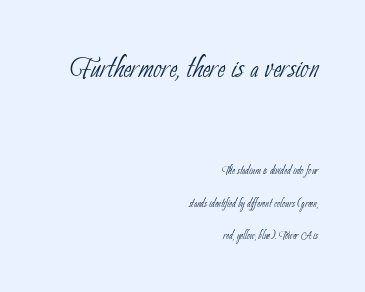
{"serif": "no", "bold": "no", "weight": "thin", "width": "condensed", "stroke_contrast": "low", "x_height": "small", "monospaced": "no", "underline": "no", "align": "right", "line_spacing": "loose", "line_spacing_ratio": 2.32, "letter_spacing": "normal", "letter_spacing_em": 0.0, "larger_block": "first", "size_ratio": 2.64, "glyph_px": 37}
